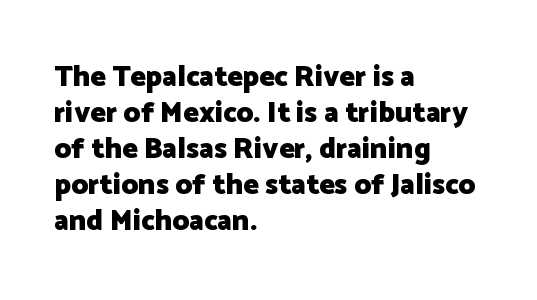
The image shows 29 px heavy sans-serif type, upright; set left-aligned, line spacing 1.24x, normal letter spacing, not underlined; low stroke contrast and a medium x-height.
